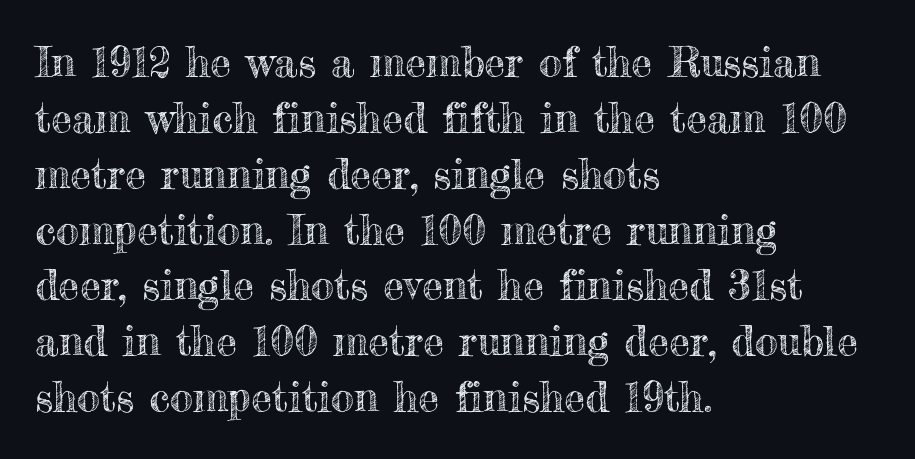
The image shows 42 px text type, upright; set left-aligned, normal line spacing (1.33x), normal letter spacing, not underlined; a small x-height.
